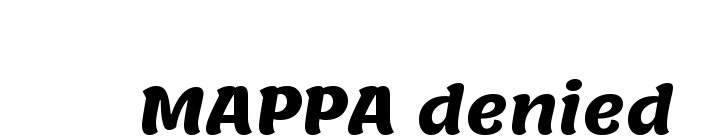
{"serif": "no", "bold": "yes", "weight": "heavy", "width": "normal", "stroke_contrast": "medium", "x_height": "large", "monospaced": "no", "underline": "yes", "letter_spacing": "normal", "letter_spacing_em": 0.0, "glyph_px": 65}
